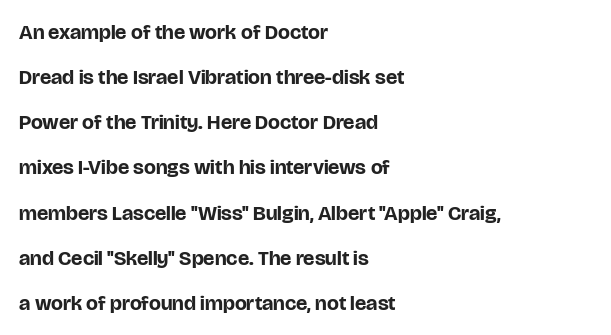
The image shows 21 px bold type, upright; set left-aligned, loose line spacing (2.15x), normal letter spacing, not underlined.
